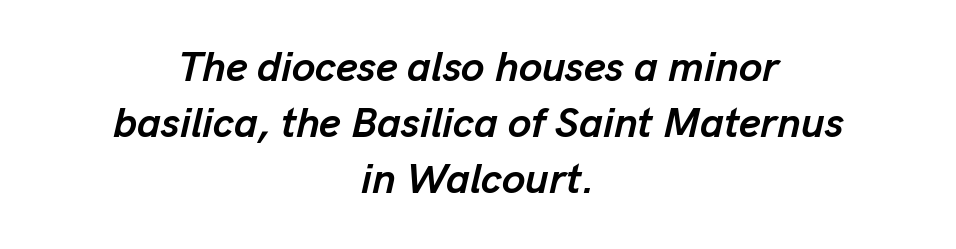
I'd describe the lettering as bold — thick and assertive. A bare baseline throughout the passage. The paragraph has two soft edges and a firm central axis. When letters slant like this, we call the style italic.
